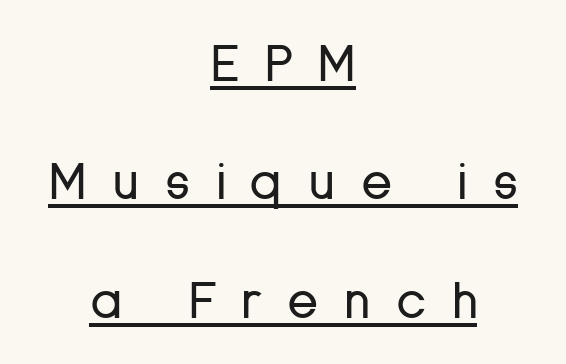
{"serif": "no", "italic": "no", "bold": "no", "weight": "regular", "width": "normal", "stroke_contrast": "low", "x_height": "medium", "monospaced": "no", "underline": "yes", "align": "center", "line_spacing": "loose", "line_spacing_ratio": 2.32, "letter_spacing": "wide", "letter_spacing_em": 0.49, "glyph_px": 51}
